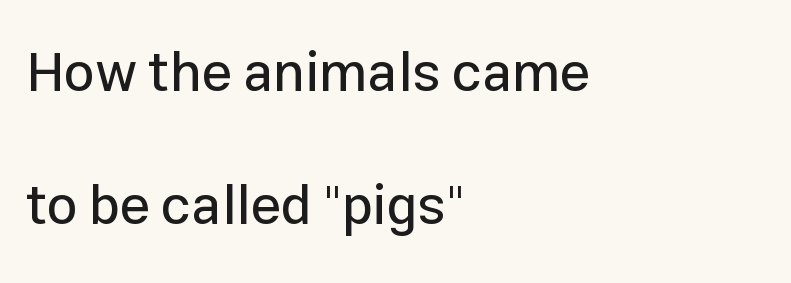
Q: Is the text italic (slanted)? A: No, it is upright.
Q: Is the typeface a serif or a sans-serif typeface? A: Sans-serif.
Q: Is the text underlined? A: No.
Q: How is the paragraph aligned? A: Left-aligned.
Q: Is the spacing between letters normal or unusually wide? A: Normal.
Q: Is the spacing between lines tight, normal or loose? A: Loose.
Q: Width (condensed, normal, or wide)? A: Normal.
Q: Stroke contrast? A: Low.
Q: x-height? A: Medium.
Q: Monospaced? A: No.
